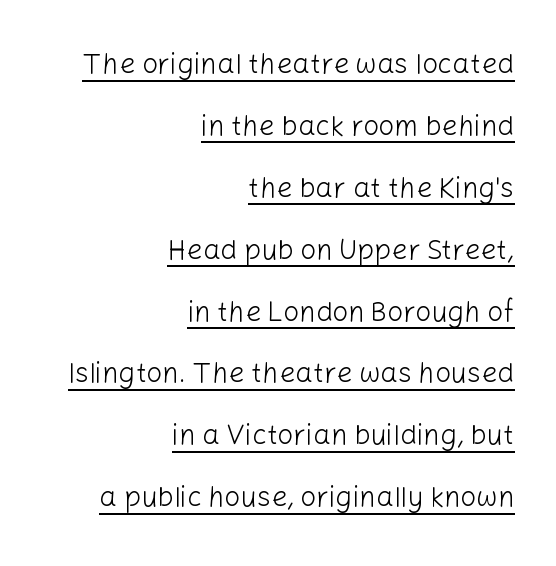
Proportional: the letters do not fall into vertical columns. Letterform terminals end flat and unadorned throughout the passage. Compared with undecorated copy, this sample adds a rule below the words. This is the regular roman posture of the typeface.
